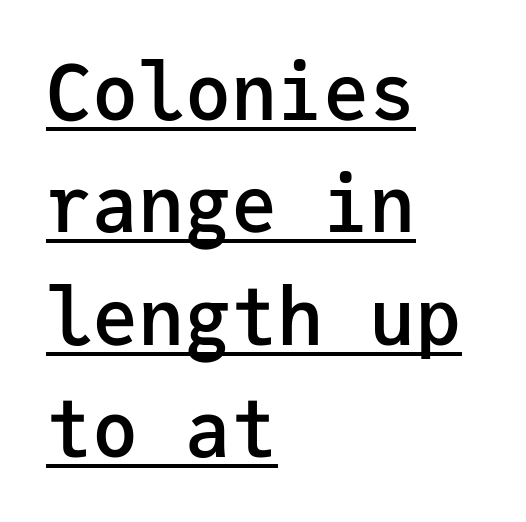
{"serif": "no", "italic": "no", "bold": "semi", "weight": "semibold", "width": "normal", "stroke_contrast": "low", "x_height": "medium", "monospaced": "yes", "underline": "yes", "align": "left", "line_spacing": "normal", "line_spacing_ratio": 1.46, "letter_spacing": "normal", "letter_spacing_em": 0.0, "glyph_px": 77}
